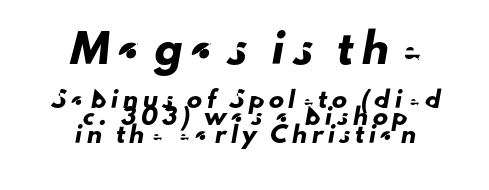
The image shows 27 px text type; set centered, line spacing 1.16x, unusually wide letter spacing (+0.32 em), not underlined; the first (top) block is 1.8x larger.
